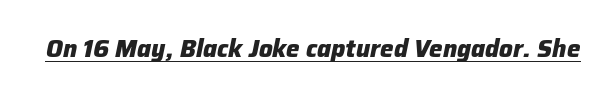
Q: Is the text bold? A: Yes.
Q: Is the text italic (slanted)? A: Yes, it leans right by about 12 degrees.
Q: Is the text underlined? A: Yes.
Q: Is the spacing between letters normal or unusually wide? A: Normal.
